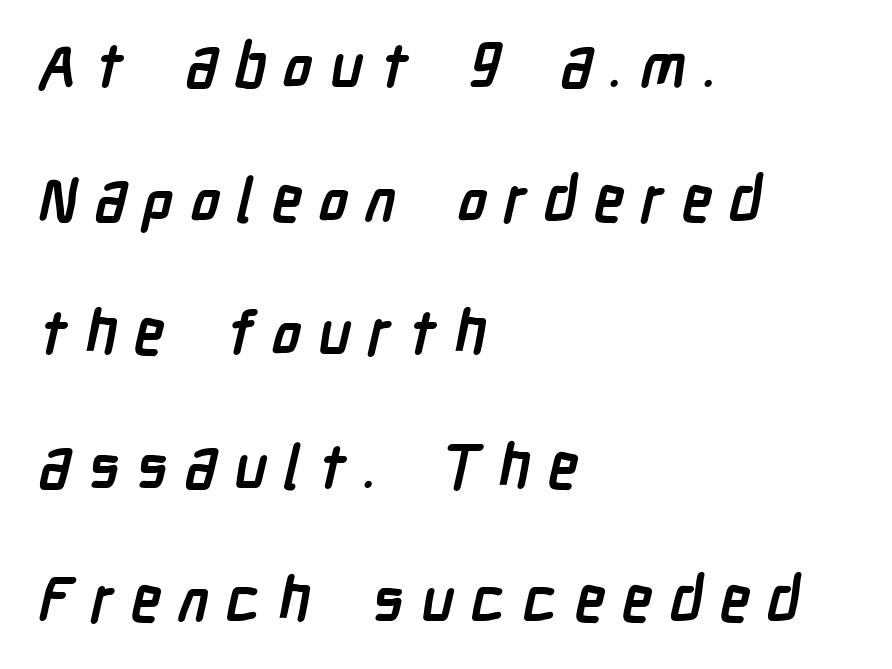
The image shows 61 px semibold, condensed sans-serif type; set left-aligned, loose line spacing (2.19x), unusually wide letter spacing (+0.28 em), not underlined; low stroke contrast and a medium x-height.
